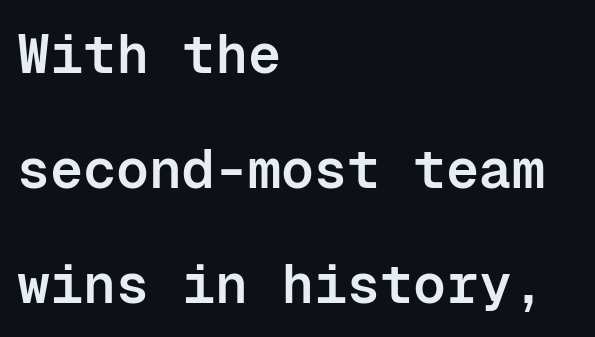
The image shows 55 px semibold sans-serif type, upright, monospaced; set left-aligned, loose line spacing (2.09x), normal letter spacing, not underlined; low stroke contrast and a medium x-height.
